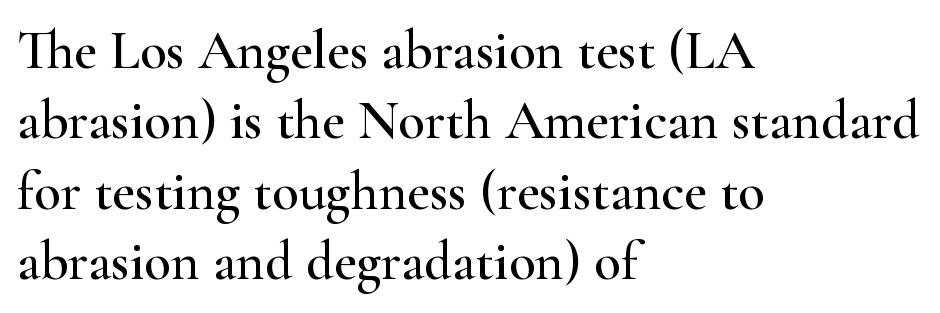
{"serif": "yes", "italic": "no", "width": "wide", "stroke_contrast": "high", "x_height": "small", "monospaced": "no", "underline": "no", "align": "left", "line_spacing": "normal", "line_spacing_ratio": 1.28, "letter_spacing": "normal", "letter_spacing_em": 0.0, "glyph_px": 55}
